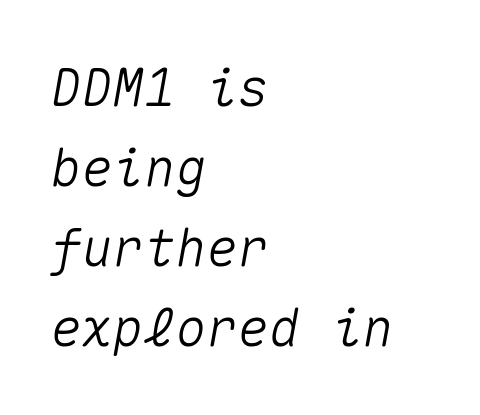
Q: Is the text italic (slanted)? A: Yes, it leans right by about 10 degrees.
Q: Is the text underlined? A: No.
Q: How is the paragraph aligned? A: Left-aligned.
Q: Is the spacing between letters normal or unusually wide? A: Normal.
Q: Is the spacing between lines tight, normal or loose? A: Normal.
Q: Width (condensed, normal, or wide)? A: Normal.
Q: Stroke contrast? A: Medium.
Q: x-height? A: Medium.
Q: Monospaced? A: Yes.
